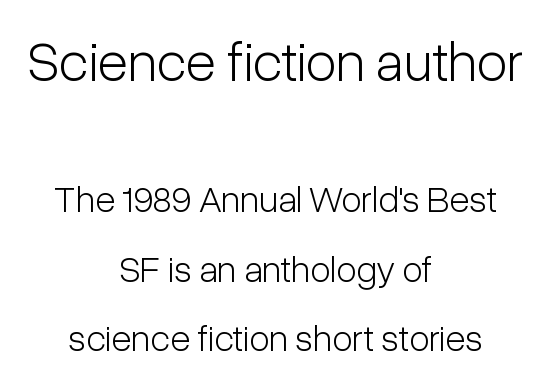
{"serif": "no", "italic": "no", "bold": "no", "weight": "light", "width": "condensed", "stroke_contrast": "low", "x_height": "medium", "monospaced": "no", "underline": "no", "align": "center", "line_spacing_ratio": 1.88, "letter_spacing": "normal", "letter_spacing_em": 0.0, "larger_block": "first", "size_ratio": 1.51, "glyph_px": 56}
